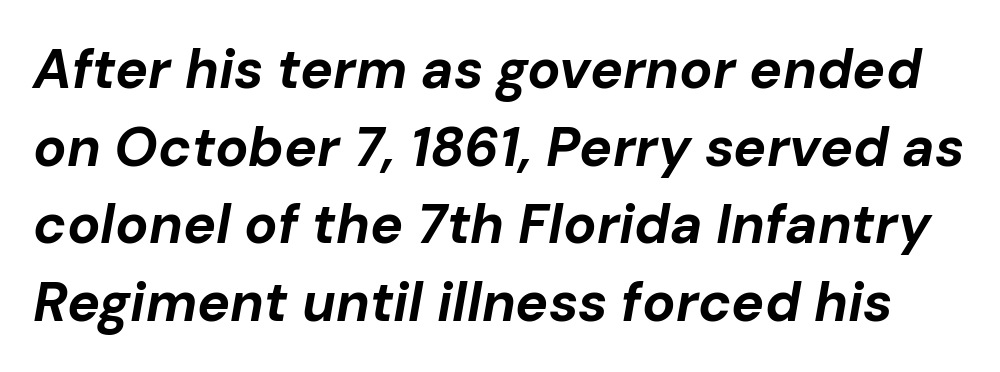
Q: Is the text bold? A: Yes.
Q: Is the text italic (slanted)? A: Yes, it leans right by about 10 degrees.
Q: Is the text underlined? A: No.
Q: Is the spacing between letters normal or unusually wide? A: Normal.
Q: Is the spacing between lines tight, normal or loose? A: Normal.
Q: Width (condensed, normal, or wide)? A: Normal.
Q: Stroke contrast? A: Low.
Q: x-height? A: Medium.
Q: Monospaced? A: No.
